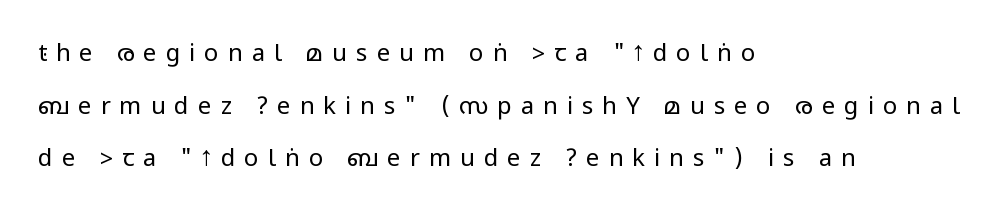
The image shows 24 px text type, upright; set left-aligned, loose line spacing (2.19x), unusually wide letter spacing (+0.37 em), not underlined.
